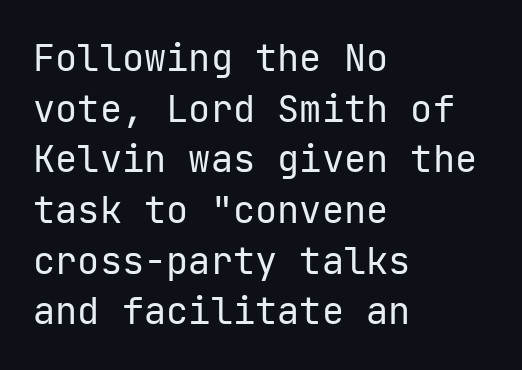
{"serif": "no", "italic": "no", "bold": "no", "weight": "regular", "width": "normal", "stroke_contrast": "low", "x_height": "medium", "underline": "no", "align": "left", "line_spacing": "normal", "line_spacing_ratio": 1.37, "letter_spacing": "normal", "letter_spacing_em": 0.0, "glyph_px": 37}
